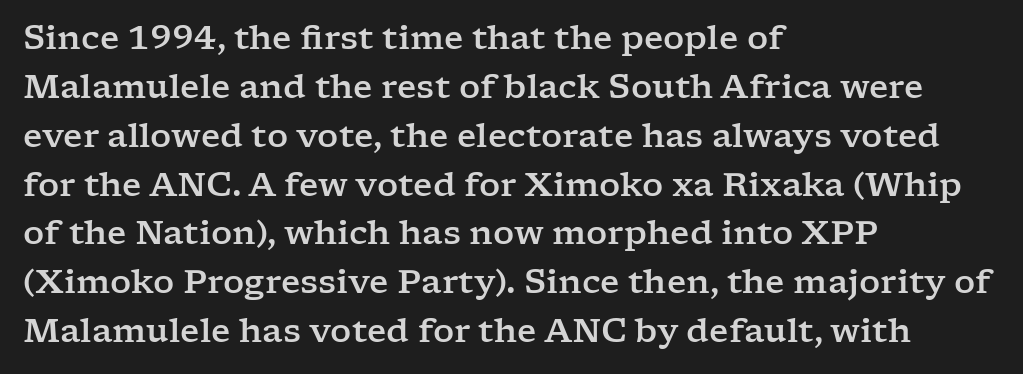
Q: Is the text italic (slanted)? A: No, it is upright.
Q: Is the typeface a serif or a sans-serif typeface? A: Serif.
Q: Is the text underlined? A: No.
Q: How is the paragraph aligned? A: Left-aligned.
Q: Is the spacing between letters normal or unusually wide? A: Normal.
Q: Is the spacing between lines tight, normal or loose? A: Normal.
Q: Width (condensed, normal, or wide)? A: Wide.
Q: Stroke contrast? A: Low.
Q: x-height? A: Medium.
Q: Monospaced? A: No.
